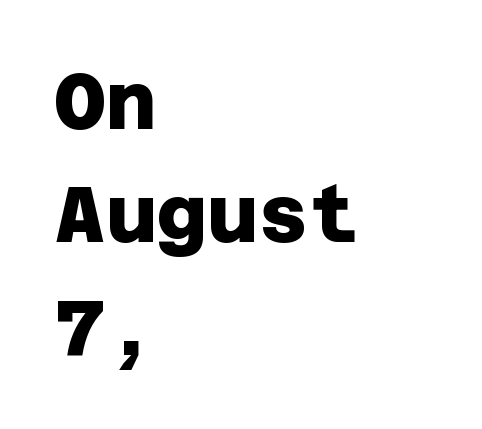
Q: Is the text bold? A: Yes.
Q: Is the typeface a serif or a sans-serif typeface? A: Sans-serif.
Q: Is the text underlined? A: No.
Q: How is the paragraph aligned? A: Left-aligned.
Q: Is the spacing between letters normal or unusually wide? A: Normal.
Q: Is the spacing between lines tight, normal or loose? A: Normal.
Q: Width (condensed, normal, or wide)? A: Normal.
Q: Stroke contrast? A: Low.
Q: x-height? A: Large.
